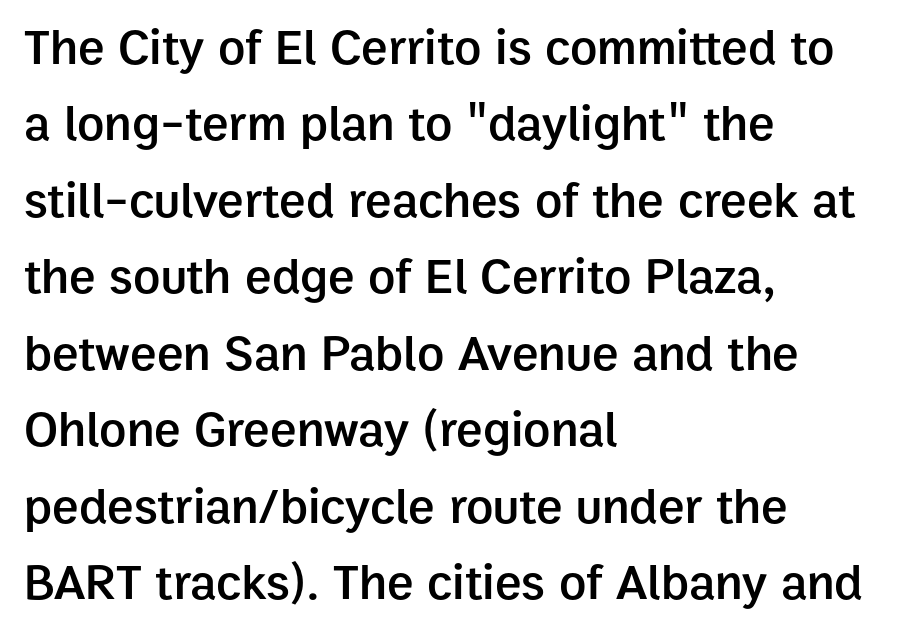
The image shows 50 px semibold sans-serif type, upright; set left-aligned, normal line spacing (1.53x), normal letter spacing, not underlined; low stroke contrast and a medium x-height.
